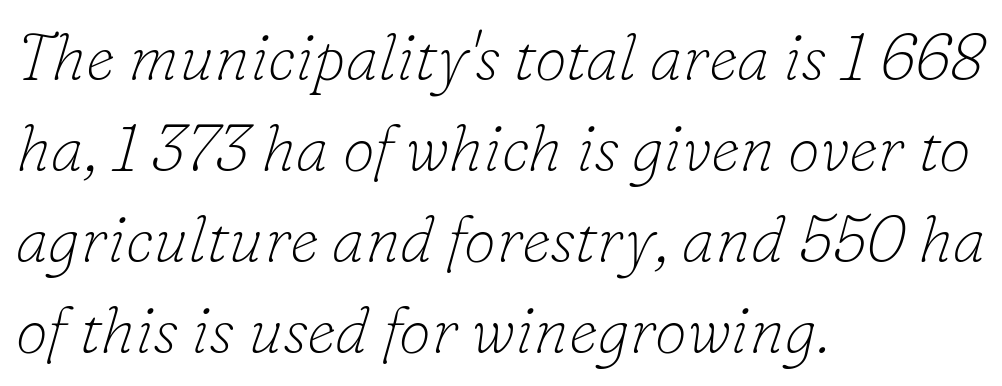
The image shows 65 px thin serif type, italic (leaning right); set left-aligned, normal line spacing (1.4x), normal letter spacing, not underlined; low stroke contrast and a small x-height.
